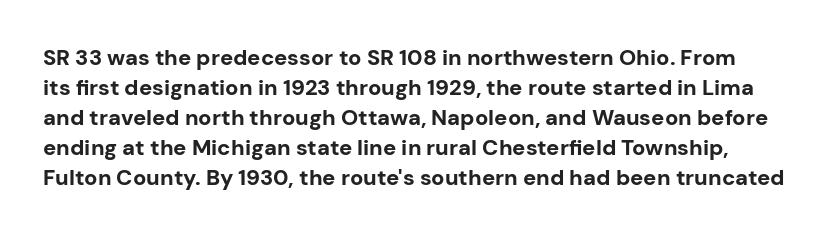
Q: Is the text bold? A: Yes.
Q: Is the text italic (slanted)? A: No, it is upright.
Q: Is the text underlined? A: No.
Q: Is the spacing between letters normal or unusually wide? A: Normal.
Q: Is the spacing between lines tight, normal or loose? A: Normal.
